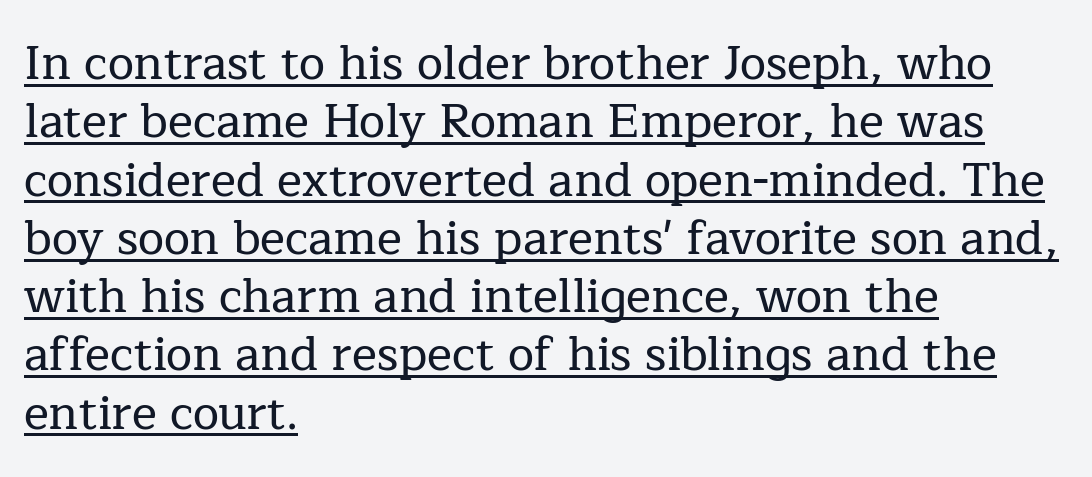
The image shows 47 px serif type, upright; set left-aligned, line spacing 1.24x, normal letter spacing, underlined; low stroke contrast and a medium x-height.
